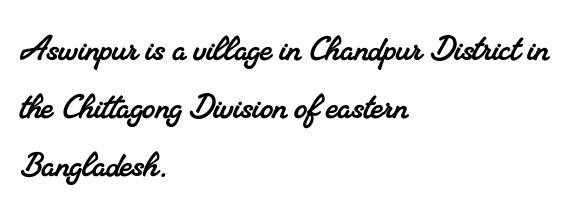
The image shows 41 px serif type; set left-aligned, normal line spacing (1.41x), normal letter spacing, not underlined; medium stroke contrast and a small x-height.
